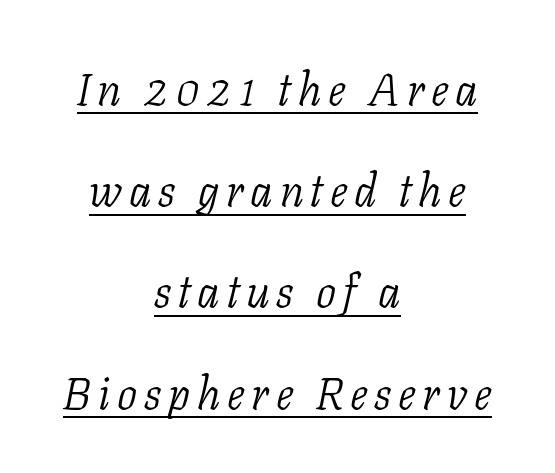
{"serif": "yes", "italic": "yes", "lean": "right", "slant_degrees": 11, "bold": "no", "weight": "light", "width": "normal", "stroke_contrast": "low", "x_height": "medium", "monospaced": "no", "underline": "yes", "align": "center", "line_spacing": "loose", "line_spacing_ratio": 2.25, "glyph_px": 45}
